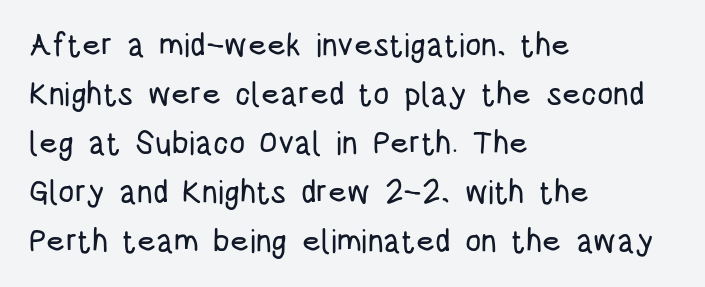
The image shows 32 px condensed sans-serif type, upright; set left-aligned, normal line spacing (1.53x), normal letter spacing, not underlined; low stroke contrast and a large x-height.
